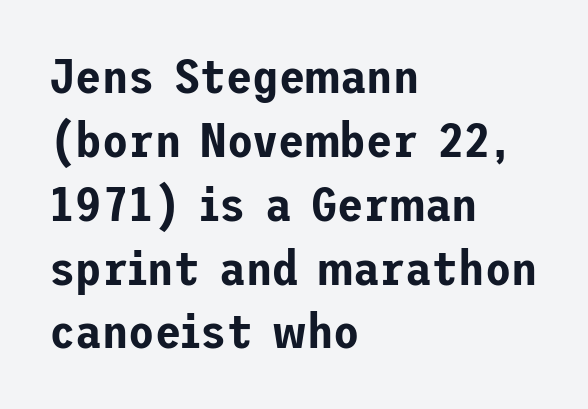
{"serif": "no", "italic": "no", "width": "normal", "stroke_contrast": "low", "x_height": "medium", "underline": "no", "align": "left", "line_spacing": "normal", "line_spacing_ratio": 1.33, "letter_spacing": "normal", "letter_spacing_em": 0.0, "glyph_px": 48}
